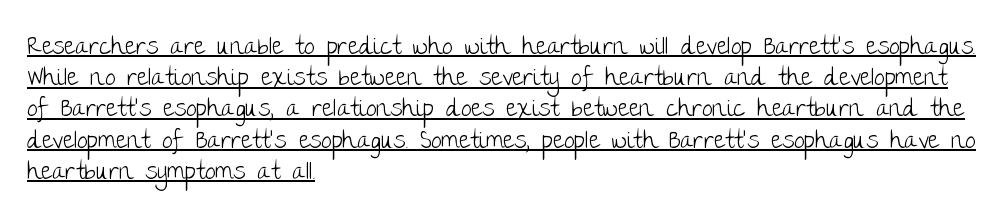
{"italic": "no", "bold": "no", "underline": "yes", "align": "left", "line_spacing": "normal", "line_spacing_ratio": 1.3, "letter_spacing": "normal", "letter_spacing_em": 0.0, "glyph_px": 24}
